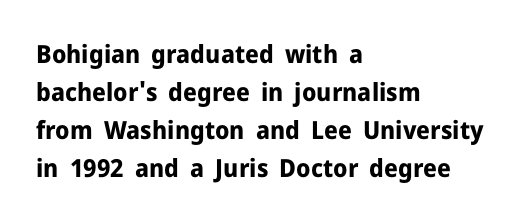
Leftover space on each line is placed entirely after the last word. Normally led — the rows are evenly, conventionally spaced. Type without underlining. Here the glyphs are tracked normally, forming tight word shapes.
